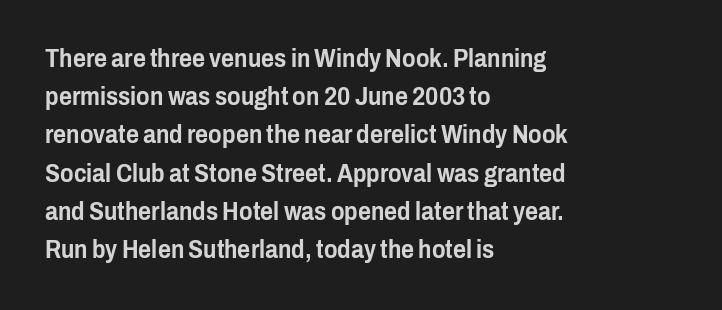
Descenders hang freely into open space. Teacher's note: observe the even left margin — that is flush-left alignment. The vertical gap from one line to the next is medium. If you drew a line through each stem, it would be perfectly vertical. The letters sit at their default tracking, neither squeezed nor spread.
